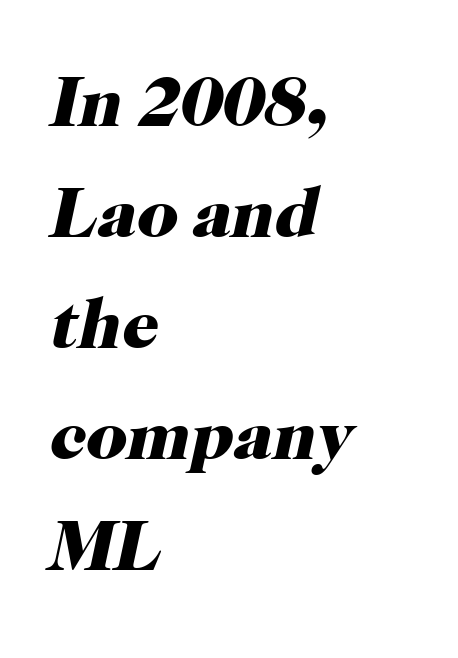
{"serif": "yes", "italic": "yes", "lean": "right", "slant_degrees": 12, "bold": "yes", "weight": "heavy", "width": "normal", "stroke_contrast": "high", "x_height": "medium", "monospaced": "no", "underline": "no", "align": "left", "line_spacing": "normal", "line_spacing_ratio": 1.54, "letter_spacing": "normal", "letter_spacing_em": 0.0, "glyph_px": 72}
